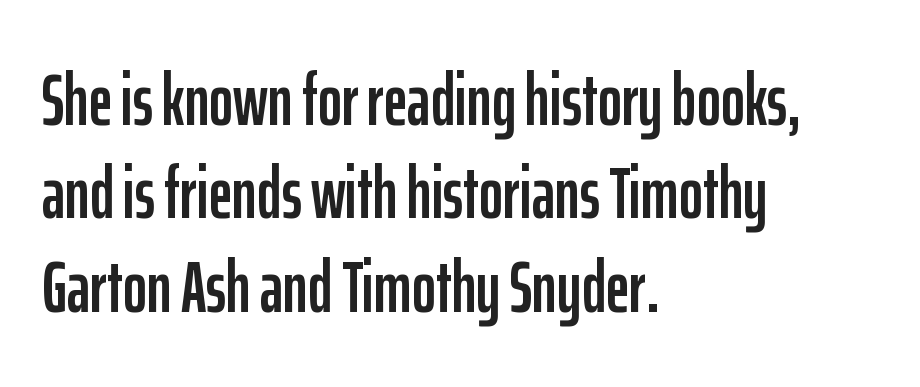
The image shows 73 px condensed sans-serif type, upright; set left-aligned, normal line spacing (1.28x), normal letter spacing, not underlined; low stroke contrast and a medium x-height.
